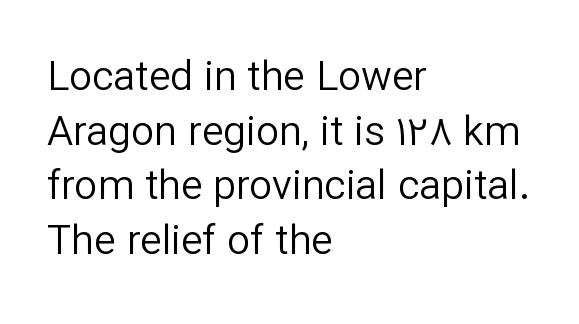
This sample has the flowing, uneven cadence of proportional lettering. The rag falls on the right side of this text block. The rendering shows plain stroke endings on the letterforms — a sans-serif design. Compared with typical body copy, the letter spacing here is the same.
